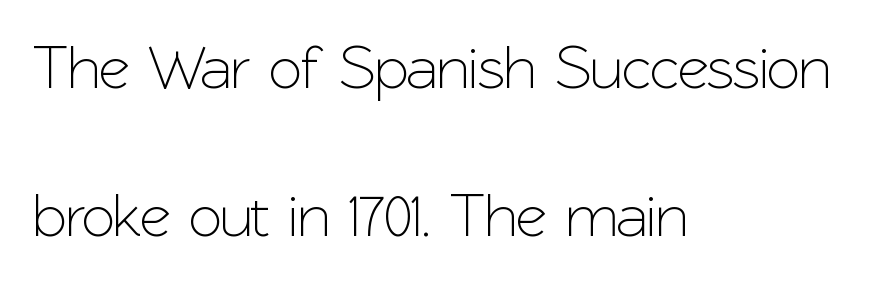
Looks like regular typesetting: each glyph gets only the width it needs. A great deal of white space separates one row of letters from the next. No italicization has been applied; the sample stays upright. Spacing between characters is what you'd get straight out of the box. The characters display no serif detailing; their extremities are plain.
